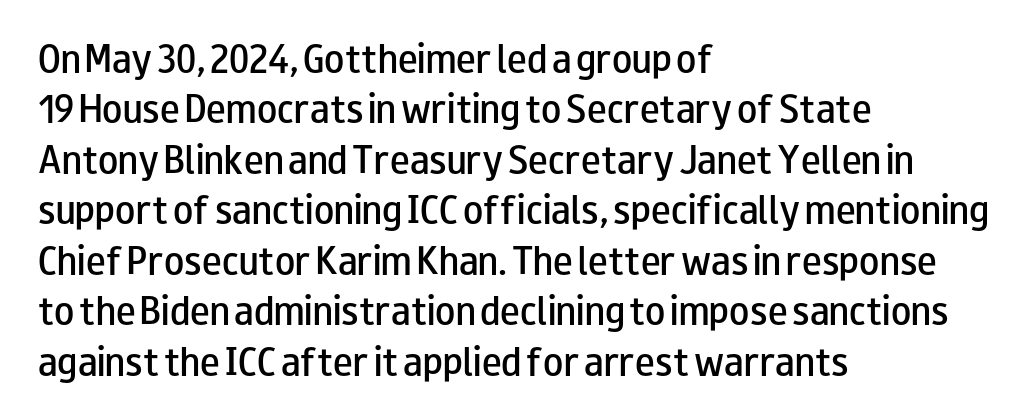
Every stem runs plumb, perpendicular to the baseline. The rendering uses natural spacing where letterforms have individual widths. This rendering uses left alignment, leaving the right contour irregular. Anything drawn beneath the words? Only blank space. The vertical gap from one line to the next is medium.
